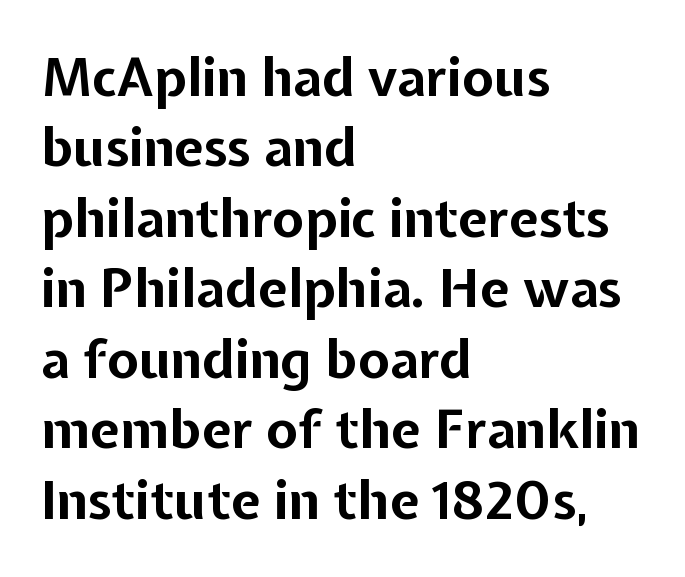
Q: Is the text bold? A: Yes.
Q: Is the text italic (slanted)? A: No, it is upright.
Q: Is the typeface a serif or a sans-serif typeface? A: Sans-serif.
Q: Is the text underlined? A: No.
Q: How is the paragraph aligned? A: Left-aligned.
Q: Is the spacing between letters normal or unusually wide? A: Normal.
Q: Is the spacing between lines tight, normal or loose? A: Normal.
Q: Width (condensed, normal, or wide)? A: Normal.
Q: Stroke contrast? A: Low.
Q: x-height? A: Medium.
Q: Monospaced? A: No.
